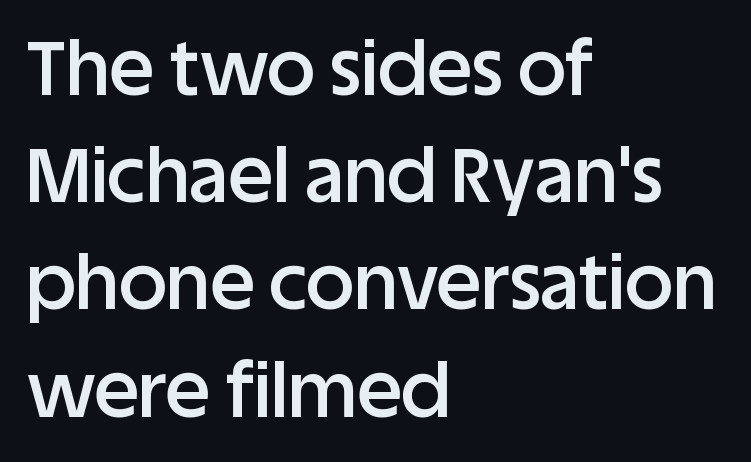
{"serif": "no", "italic": "no", "bold": "semi", "weight": "semibold", "width": "normal", "stroke_contrast": "low", "x_height": "large", "monospaced": "no", "underline": "no", "align": "left", "line_spacing": "normal", "line_spacing_ratio": 1.43, "letter_spacing": "normal", "letter_spacing_em": 0.0, "glyph_px": 75}
